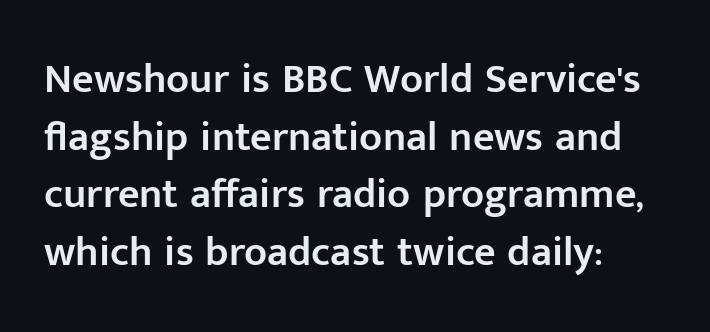
Inter-character spacing is left at the font's built-in metrics. In CSS terms this would be text-align: left. Reading down the column, the eye jumps a familiar distance to each next line. The rendering uses a semibold face; strokes are thickened but not to full bold. Is there any slant? The stems are plumb.
